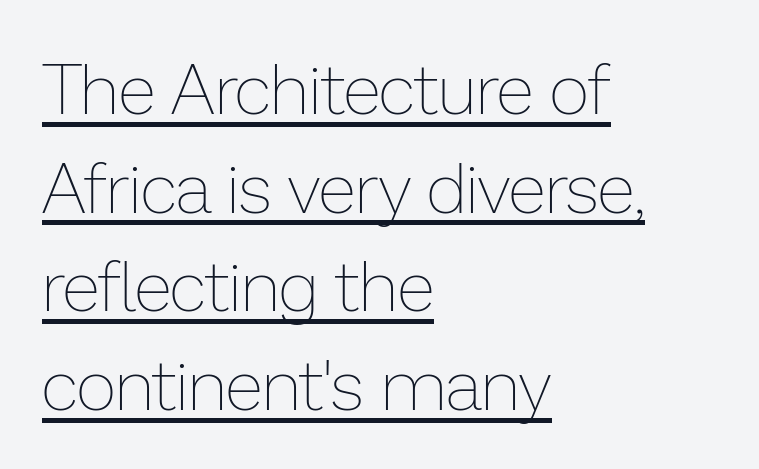
The image shows 70 px thin type, upright; set left-aligned, normal line spacing (1.41x), normal letter spacing, underlined; low stroke contrast and a medium x-height.
